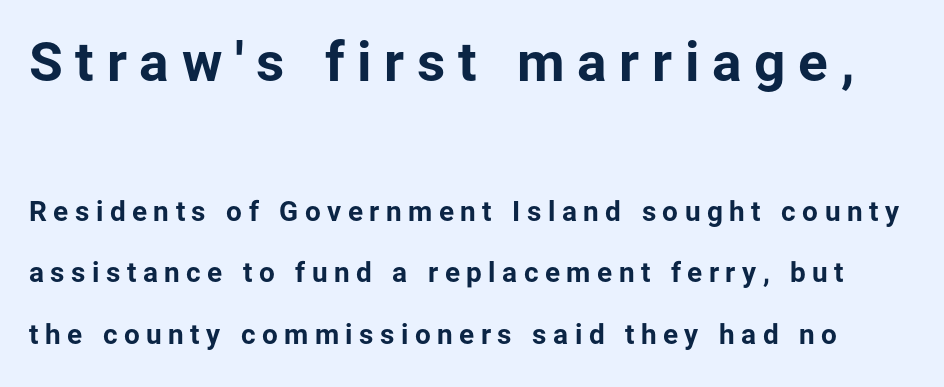
Font category for this specimen: sans-serif. What stands out about the letter spacing? Its width — letters are far apart. Italic? Not at all — the glyphs are vertical. The rendering uses natural spacing where letterforms have individual widths. Glance below the letters and you will spot only blank space.
